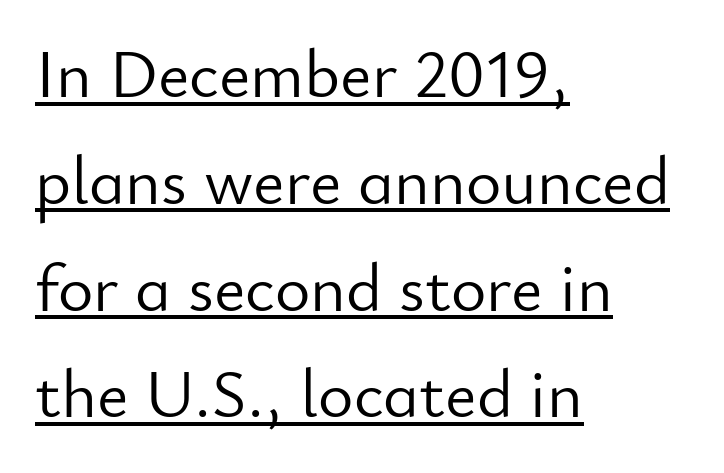
The image shows 68 px light sans-serif type, upright; set left-aligned, normal line spacing (1.57x), normal letter spacing, underlined; low stroke contrast and a small x-height.
